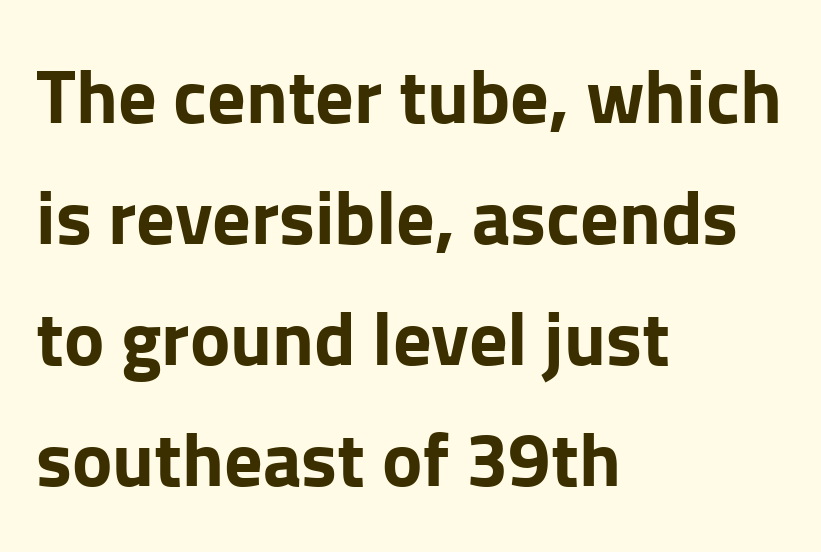
Letterform terminals end flat and unadorned throughout the passage. Nope, not italic — everything's standing straight. The rendering uses a moderate line-height, typical for paragraphs. Compared with an ordinary text face, these strokes are far heavier — a full bold. The letters advance in unequal steps, a hallmark of proportional type.
